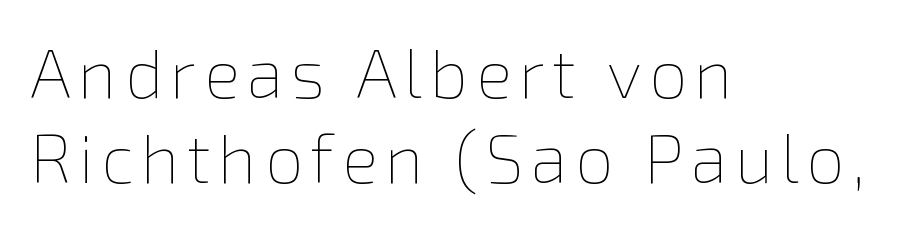
Q: Is the text bold? A: No.
Q: Is the text italic (slanted)? A: No, it is upright.
Q: Is the text underlined? A: No.
Q: How is the paragraph aligned? A: Left-aligned.
Q: Is the spacing between lines tight, normal or loose? A: Normal.
Q: Width (condensed, normal, or wide)? A: Normal.
Q: x-height? A: Medium.
Q: Monospaced? A: No.
